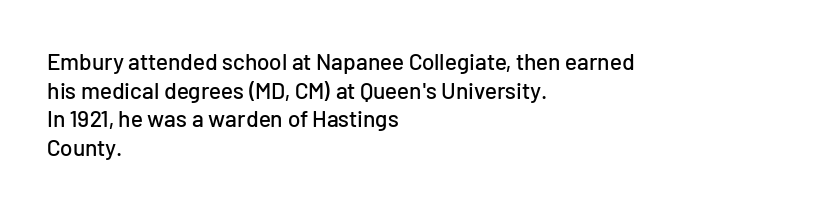
Quick note: not italic, upright. The letters sit at their default tracking, neither squeezed nor spread. The space between consecutive lines is moderate. This sample is left-justified, so line endings fall wherever the words run out. The string is rendered with underlining switched off.
